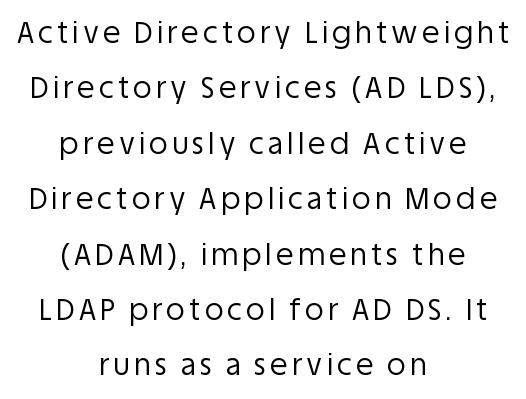
{"serif": "no", "italic": "no", "bold": "no", "weight": "regular", "width": "normal", "stroke_contrast": "low", "x_height": "large", "monospaced": "no", "underline": "no", "align": "center", "line_spacing": "loose", "line_spacing_ratio": 1.91, "glyph_px": 29}
